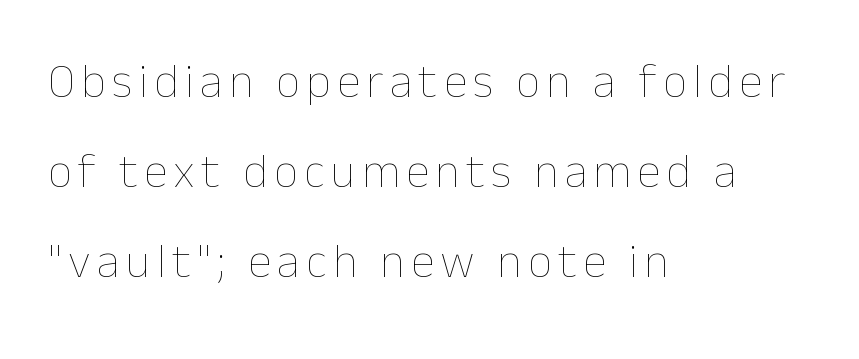
{"italic": "no", "bold": "no", "weight": "thin", "width": "normal", "stroke_contrast": "low", "x_height": "medium", "monospaced": "no", "underline": "no", "align": "left", "line_spacing_ratio": 1.87, "glyph_px": 48}
